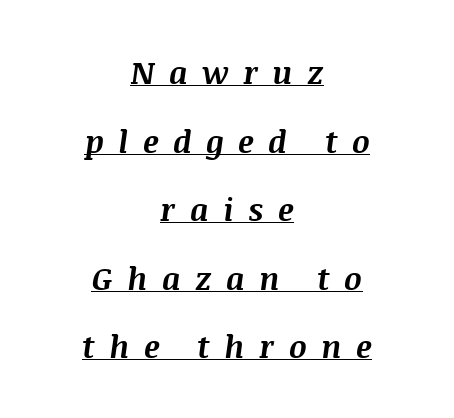
The image shows 31 px bold type, italic (leaning right); set centered, loose line spacing (2.21x), unusually wide letter spacing (+0.47 em), underlined; medium stroke contrast and a large x-height.
